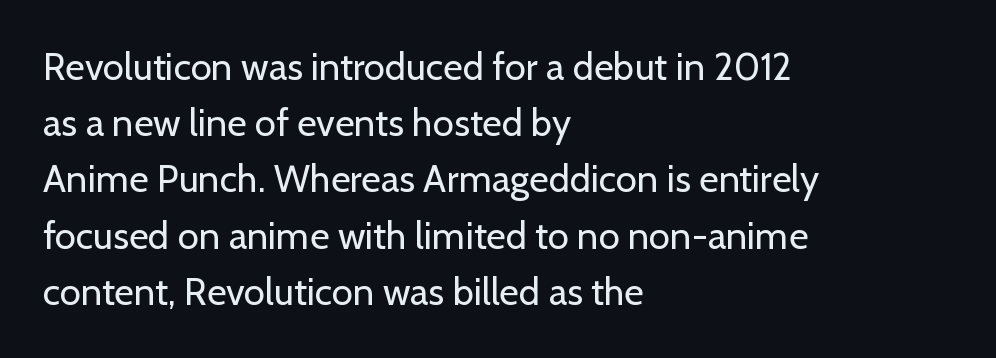
The image shows 38 px regular-weight sans-serif type, upright; set left-aligned, normal line spacing (1.48x), normal letter spacing, not underlined; low stroke contrast and a medium x-height.
